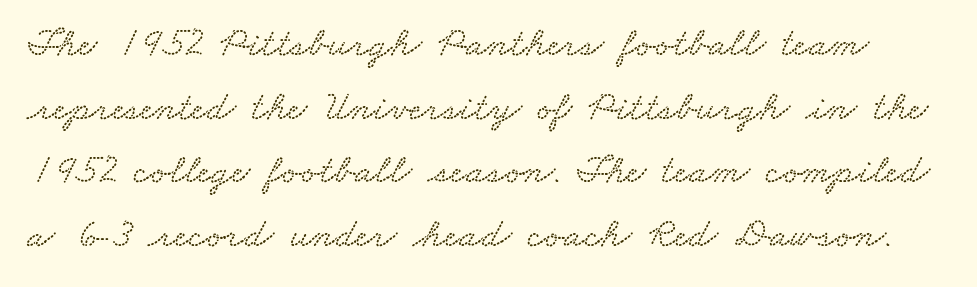
The image shows 41 px wide type; set normal line spacing (1.55x), normal letter spacing, not underlined; low stroke contrast and a small x-height.
